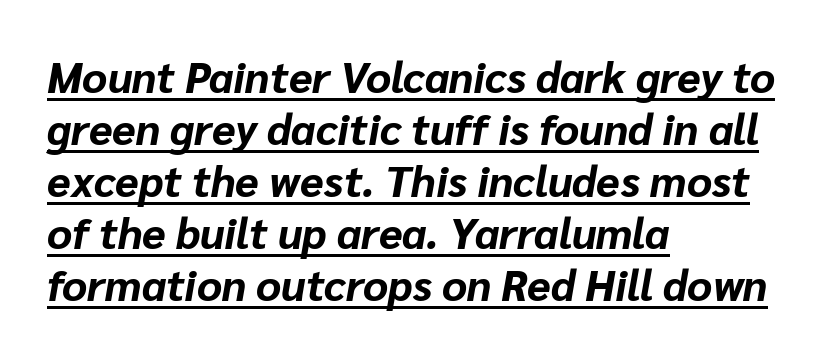
The image shows 43 px bold type, italic (leaning right); set left-aligned, line spacing 1.21x, normal letter spacing, underlined; low stroke contrast and a medium x-height.
